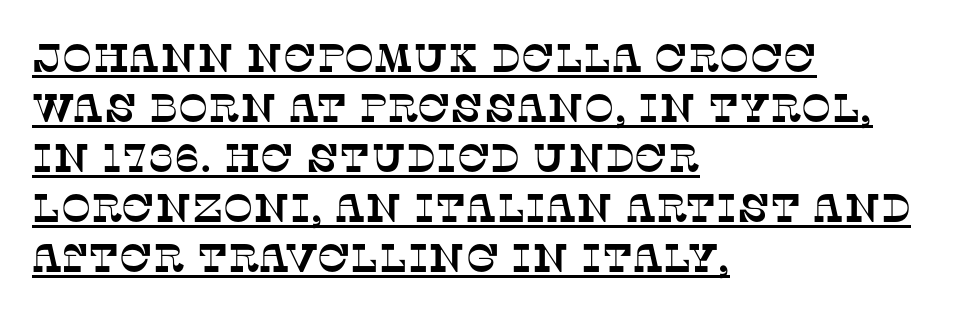
The passage shown is typeset with a serif family. Every word sits above its own underline. Default kerning and tracking; the words read as compact shapes. The setting favours the left margin, as ordinary paragraphs usually do. The passage shown is typed in a proportional face where columns would drift. The leading is moderate, giving the passage an even texture.
